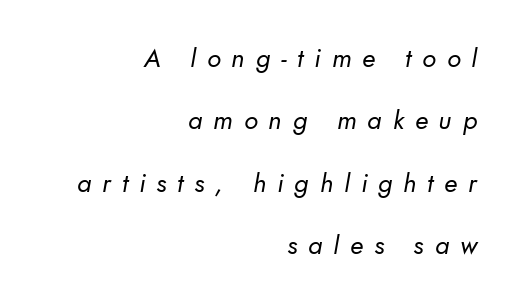
{"bold": "no", "underline": "no", "align": "right", "line_spacing": "loose", "line_spacing_ratio": 2.4, "letter_spacing": "wide", "letter_spacing_em": 0.42, "glyph_px": 26}
